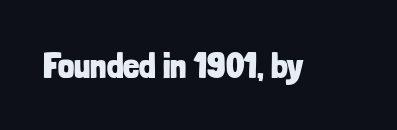
{"serif": "no", "italic": "no", "bold": "yes", "weight": "bold", "width": "condensed", "stroke_contrast": "low", "x_height": "medium", "monospaced": "no", "underline": "no", "letter_spacing": "normal", "letter_spacing_em": 0.0, "glyph_px": 36}
